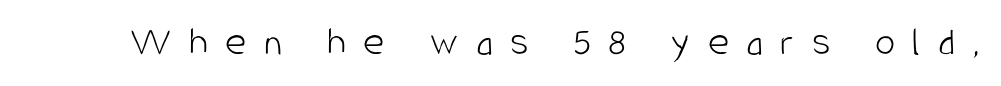
{"serif": "no", "italic": "no", "bold": "no", "weight": "light", "width": "condensed", "stroke_contrast": "low", "x_height": "large", "monospaced": "no", "underline": "no", "letter_spacing": "wide", "letter_spacing_em": 0.42, "glyph_px": 41}
